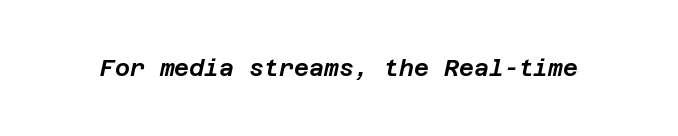
Honestly, there is no underline to notice here at all. What stands out about the letter spacing? Nothing — it is the standard amount. Compared with ordinary roman type, these characters are visibly tilted.
